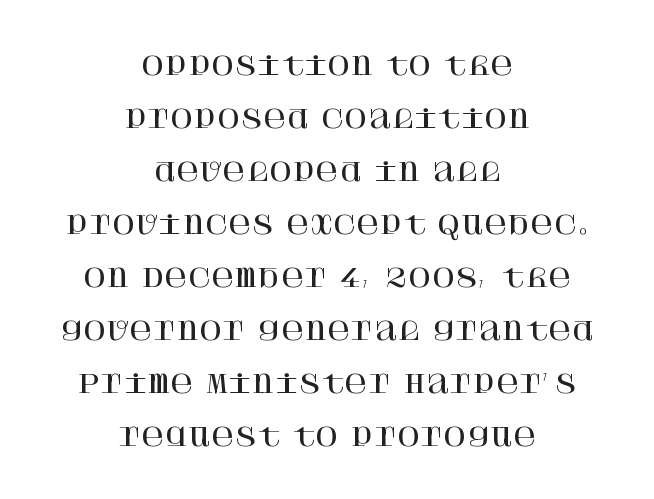
The image shows 25 px text type, upright; set centered, loose line spacing (2.12x), normal letter spacing, not underlined.
